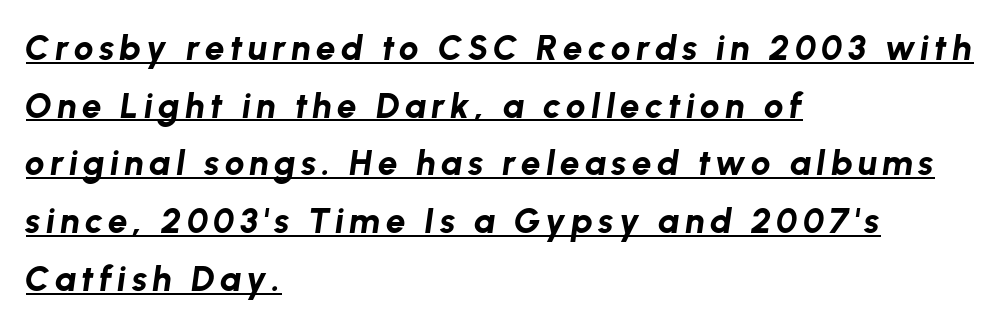
{"italic": "yes", "lean": "right", "slant_degrees": 8, "bold": "yes", "weight": "bold", "width": "normal", "stroke_contrast": "low", "x_height": "medium", "monospaced": "no", "underline": "yes", "align": "left", "line_spacing": "normal", "line_spacing_ratio": 1.65, "glyph_px": 35}
